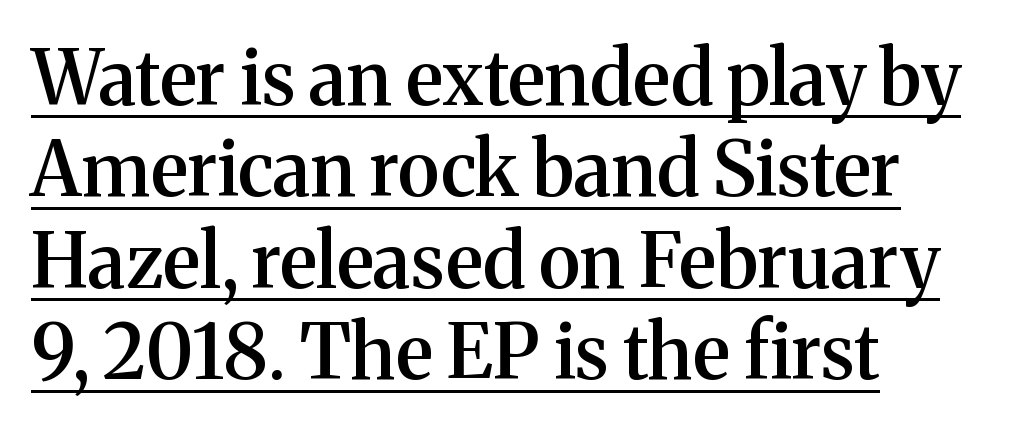
{"serif": "yes", "italic": "no", "bold": "semi", "weight": "semibold", "width": "normal", "stroke_contrast": "medium", "x_height": "medium", "monospaced": "no", "underline": "yes", "align": "left", "line_spacing_ratio": 1.22, "letter_spacing": "normal", "letter_spacing_em": 0.0, "glyph_px": 75}
